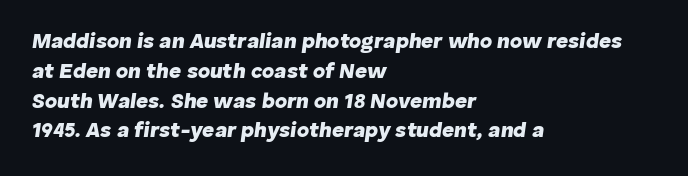
The image shows 21 px bold type, italic (leaning right); set left-aligned, normal line spacing (1.42x), normal letter spacing, not underlined.
